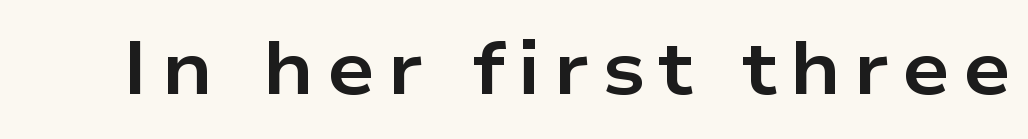
Nobody drew a line under any word here. The strokes are fattened all the way to bold. This sample has the flowing, uneven cadence of proportional lettering. It's the straight-up-and-down kind of type.
